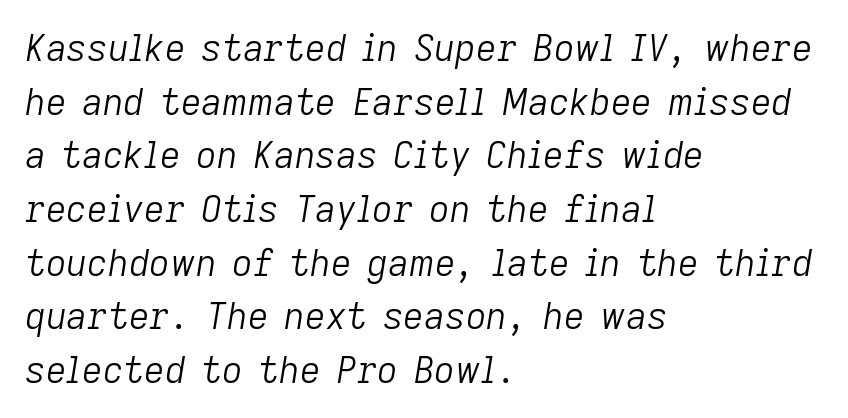
Q: Is the text bold? A: No.
Q: Is the text italic (slanted)? A: Yes, it leans right by about 9 degrees.
Q: Is the text underlined? A: No.
Q: How is the paragraph aligned? A: Left-aligned.
Q: Is the spacing between letters normal or unusually wide? A: Normal.
Q: Is the spacing between lines tight, normal or loose? A: Normal.
Q: Width (condensed, normal, or wide)? A: Normal.
Q: Stroke contrast? A: Low.
Q: x-height? A: Medium.
Q: Monospaced? A: No.
